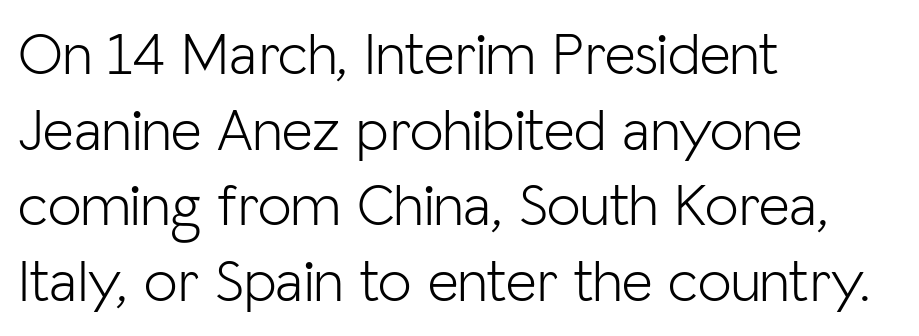
The image shows 60 px light sans-serif type, upright; set left-aligned, normal line spacing (1.26x), normal letter spacing, not underlined; low stroke contrast and a medium x-height.
